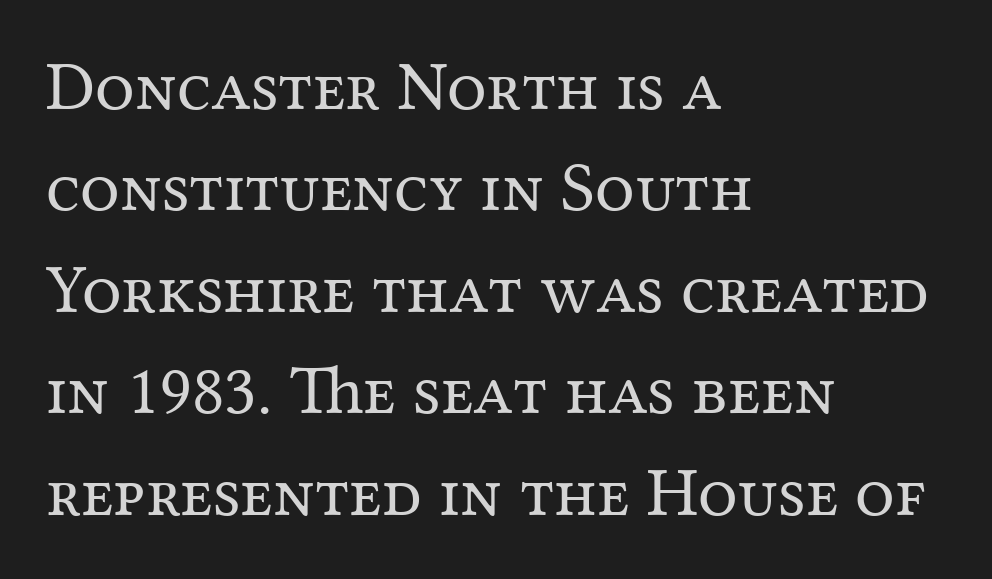
The baseline area is clear. Is the stroke heavy? The answer is a plain regular-or-lighter. The letters carry serifs — small finishing strokes at the ends of their stems. You could not count columns in this text — the font is proportionally spaced.
